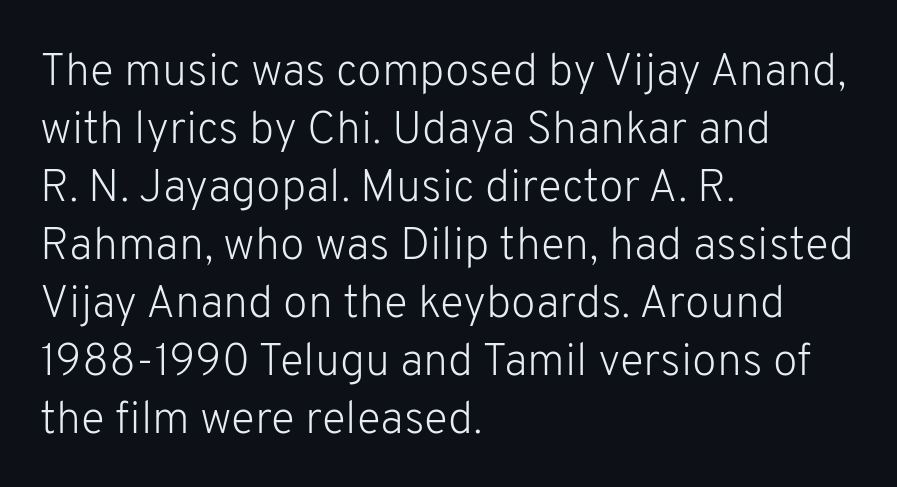
Upright lettering throughout. The face used here is a sans, in the tradition of grotesques and geometrics. A classic flush-left, rag-right setting is used for this passage. Heft: none added — not bold. The foot of each line stays bare and open. Character widths vary here, with narrow letters taking less room than wide ones.
